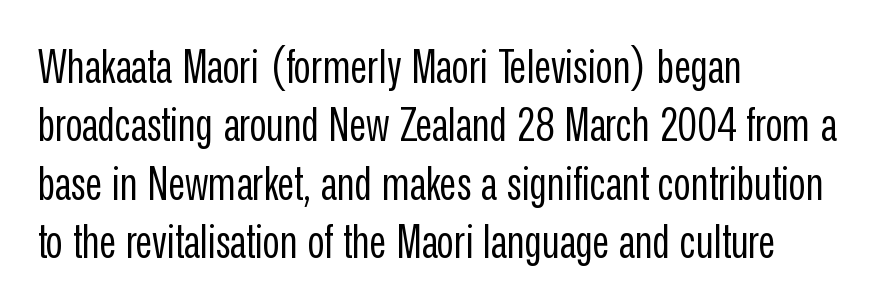
Spacing between characters is what you'd get straight out of the box. Where is the straight margin? On the left. The lines sit at an ordinary, default distance from one another. Tall strokes in this sample are plumb rather than angled.
